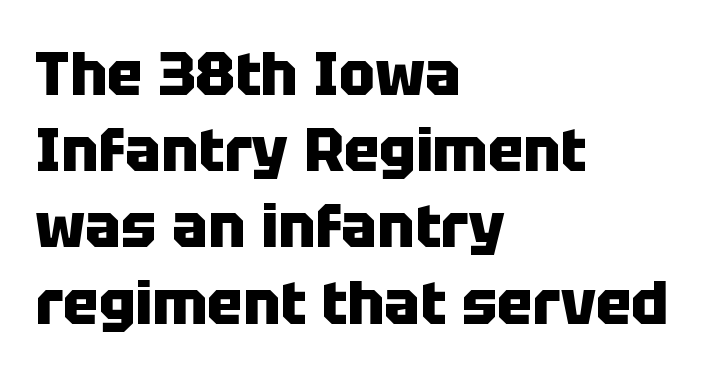
The image shows 60 px heavy sans-serif type, upright; set left-aligned, normal line spacing (1.27x), normal letter spacing, not underlined; low stroke contrast and a large x-height.
